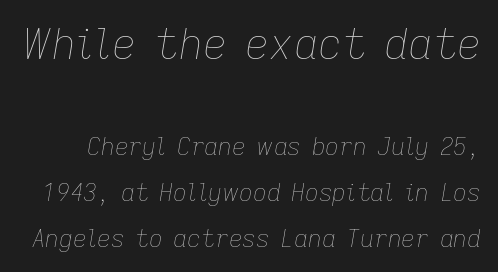
Q: Is the text bold? A: No.
Q: Is the text italic (slanted)? A: Yes, it leans right by about 9 degrees.
Q: Is the text underlined? A: No.
Q: Is the spacing between letters normal or unusually wide? A: Normal.
Q: Is the spacing between lines tight, normal or loose? A: Loose.
Q: Which block of text is set in a larger size, the first (top) or the second (bottom)? A: The first (top) one.
Q: Width (condensed, normal, or wide)? A: Normal.
Q: Stroke contrast? A: Low.
Q: x-height? A: Medium.
Q: Monospaced? A: No.
